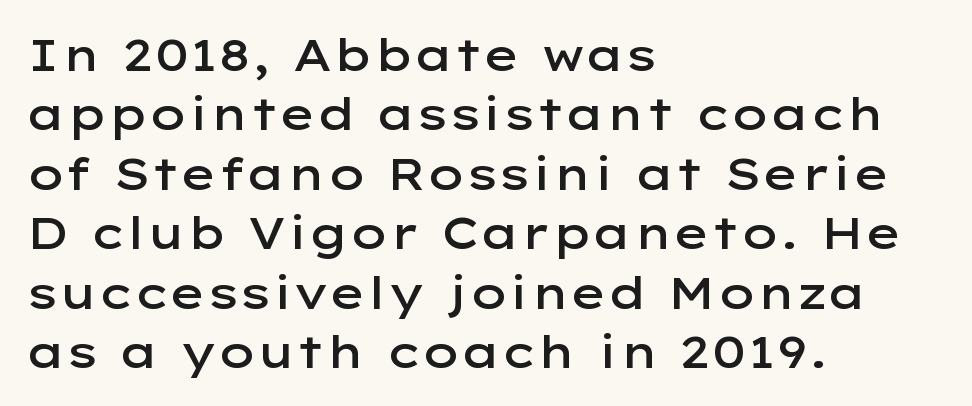
The typography opts for an upright posture over an oblique one. Moderately thickened strokes mark this as semibold type. The text block is weighted toward the left margin, trailing off unevenly rightward. Each letter's strokes conclude bluntly, with no projecting serifs.
